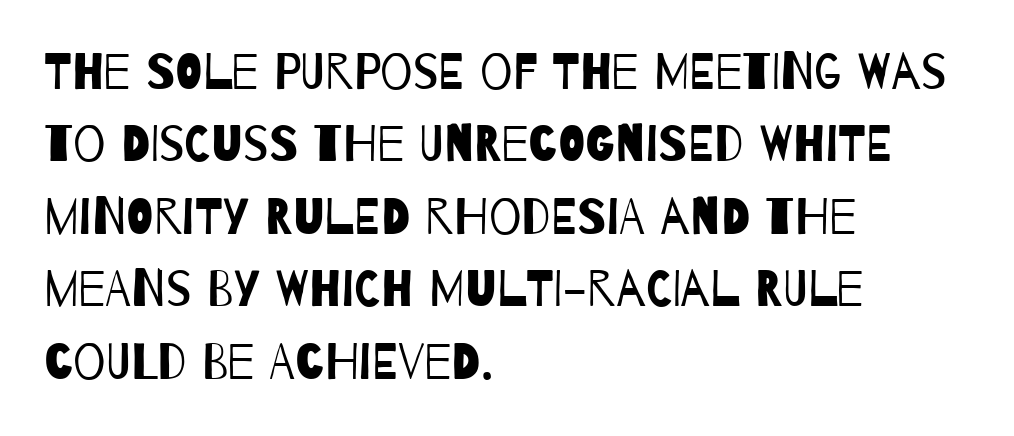
The image shows 51 px regular-weight, condensed sans-serif type; set left-aligned, normal line spacing (1.42x), normal letter spacing, not underlined; low stroke contrast and a large x-height.
